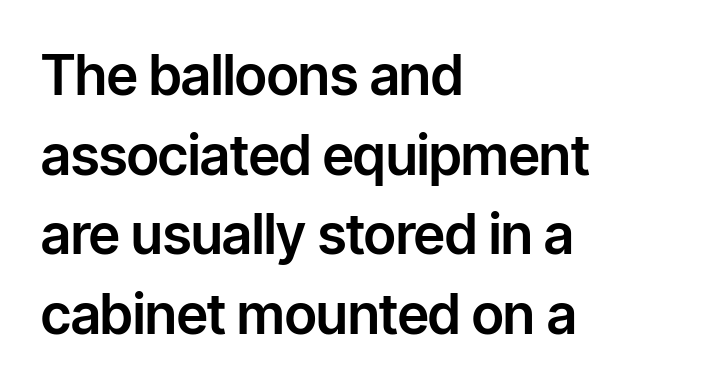
This is roman type, the default non-slanted kind. This sample uses a sans-serif face. The space beneath each line is pristine and unruled. The horizontal fit of the characters is conventional and even.
